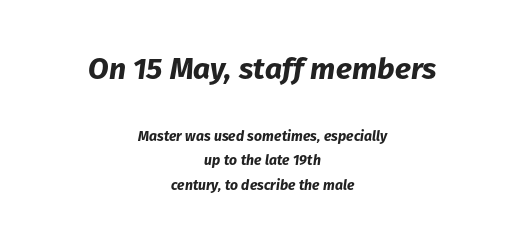
{"italic": "yes", "lean": "right", "slant_degrees": 8, "bold": "yes", "weight": "bold", "width": "normal", "stroke_contrast": "low", "x_height": "medium", "monospaced": "no", "underline": "no", "align": "center", "line_spacing_ratio": 1.76, "letter_spacing": "normal", "letter_spacing_em": 0.0, "larger_block": "first", "size_ratio": 2.14, "glyph_px": 30}
